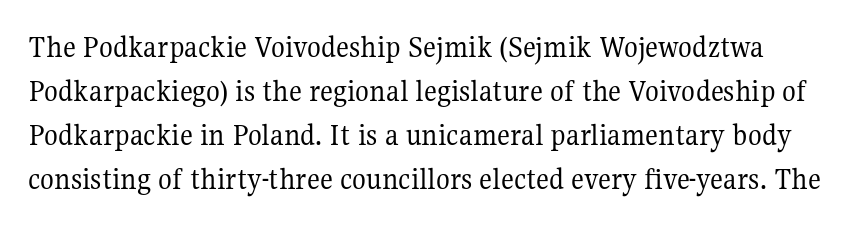
The horizontal fit of the characters is conventional and even. Honestly, the row spacing looks completely unremarkable. Ordinary non-slanted type is in use. Rule under the text: the space is simply empty.
